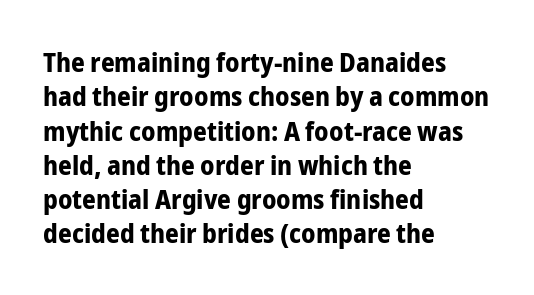
A typesetter would mark this as roman, not italic. Does the copy run flush right? No — it runs flush left. These words are printed bold, with thick strokes throughout. Successive baselines arrive at the customary interval. Caption: standard tracking, unaltered.
